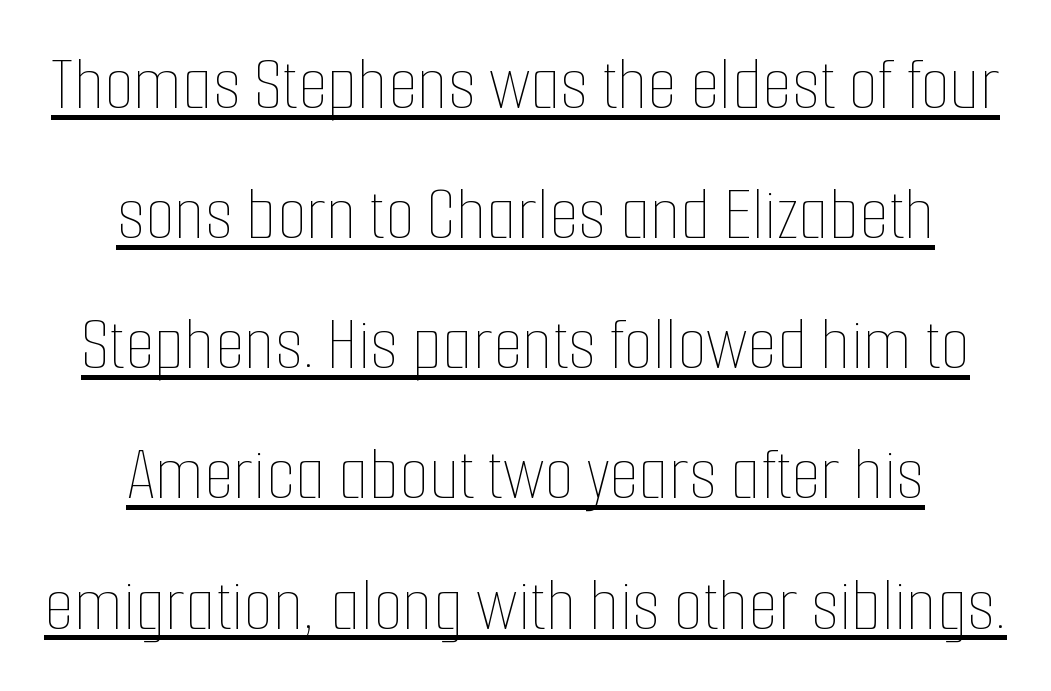
The image shows 77 px thin, condensed type, upright; set centered, normal line spacing (1.69x), normal letter spacing, underlined; low stroke contrast and a medium x-height.
